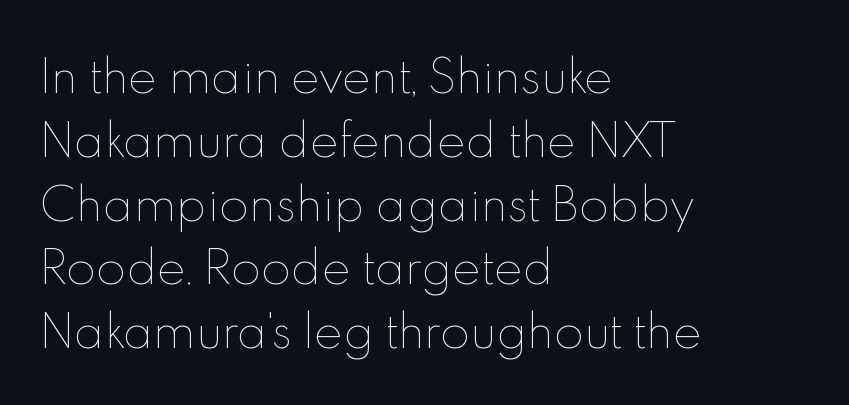
Beneath every word, the page is bare. Style check: upright. Each stroke keeps to a modest, everyday thickness or less. Leading matches the norm, producing a regular column.
